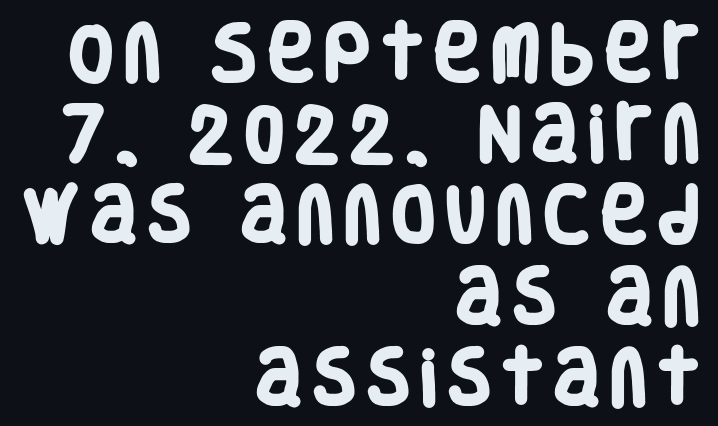
Q: Is the text bold? A: Yes.
Q: Is the typeface a serif or a sans-serif typeface? A: Sans-serif.
Q: Is the text underlined? A: No.
Q: How is the paragraph aligned? A: Right-aligned.
Q: Is the spacing between lines tight, normal or loose? A: Normal.
Q: Width (condensed, normal, or wide)? A: Condensed.
Q: Stroke contrast? A: Low.
Q: x-height? A: Large.
Q: Monospaced? A: No.
